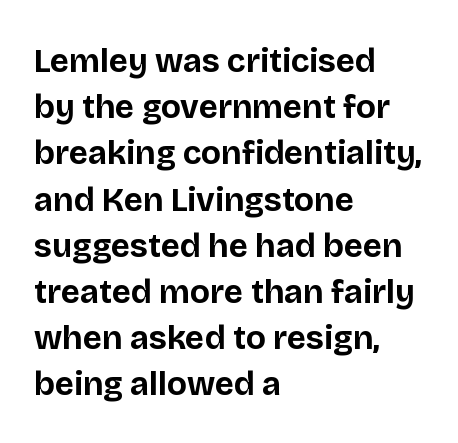
The image shows 33 px bold sans-serif type, upright; set left-aligned, normal line spacing (1.4x), normal letter spacing, not underlined; low stroke contrast and a large x-height.
